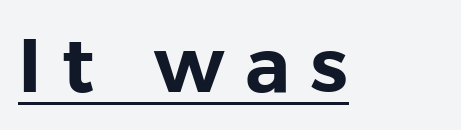
Varying glyph widths throughout — classic text-font behaviour. The letters are spread apart with noticeably loose tracking. Does the type have serifs? No, each stem ends abruptly. The type sits square on the baseline with zero lean. The specimen includes a rule beneath the text block's lines.
